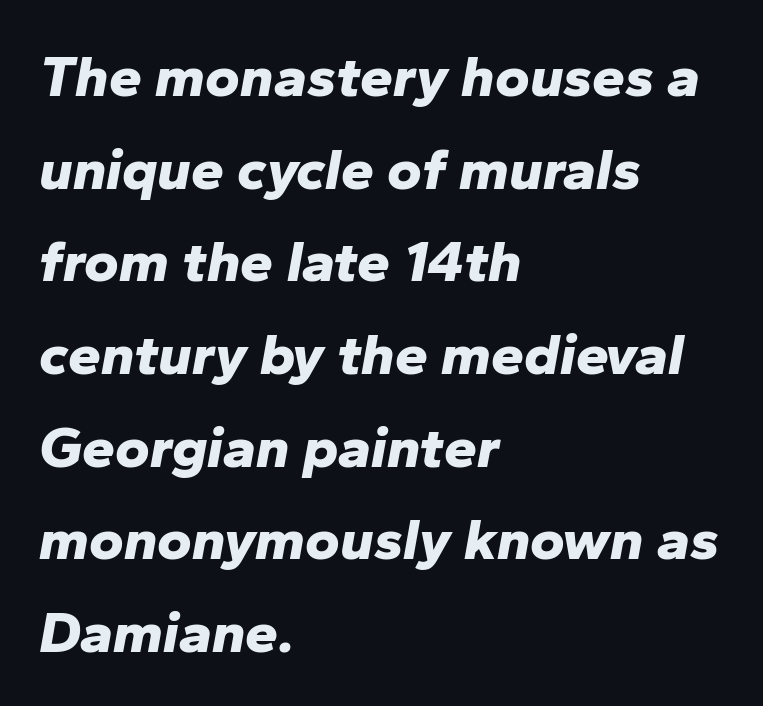
{"italic": "yes", "lean": "right", "slant_degrees": 10, "bold": "yes", "weight": "bold", "width": "normal", "stroke_contrast": "low", "x_height": "medium", "monospaced": "no", "underline": "no", "align": "left", "line_spacing": "normal", "line_spacing_ratio": 1.57, "letter_spacing": "normal", "letter_spacing_em": 0.0, "glyph_px": 59}
